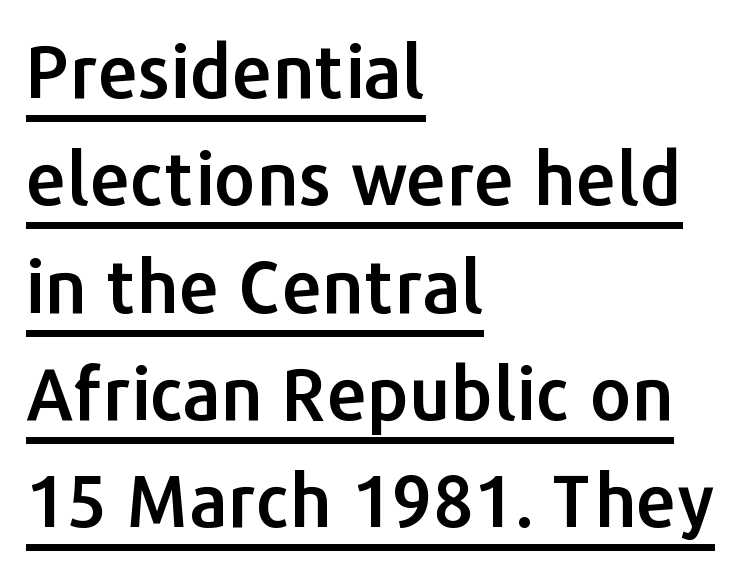
Q: Is the text italic (slanted)? A: No, it is upright.
Q: Is the typeface a serif or a sans-serif typeface? A: Sans-serif.
Q: Is the text underlined? A: Yes.
Q: How is the paragraph aligned? A: Left-aligned.
Q: Is the spacing between letters normal or unusually wide? A: Normal.
Q: Is the spacing between lines tight, normal or loose? A: Normal.
Q: Width (condensed, normal, or wide)? A: Normal.
Q: Stroke contrast? A: Low.
Q: x-height? A: Medium.
Q: Monospaced? A: No.
